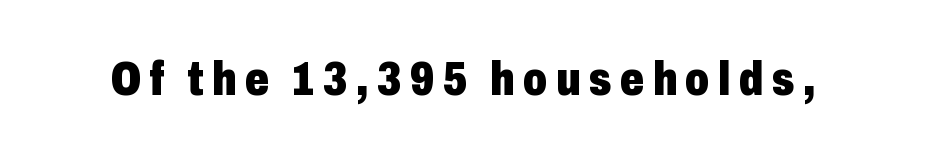
{"serif": "no", "italic": "no", "bold": "yes", "weight": "heavy", "width": "condensed", "stroke_contrast": "low", "x_height": "medium", "monospaced": "no", "underline": "no", "glyph_px": 48}
